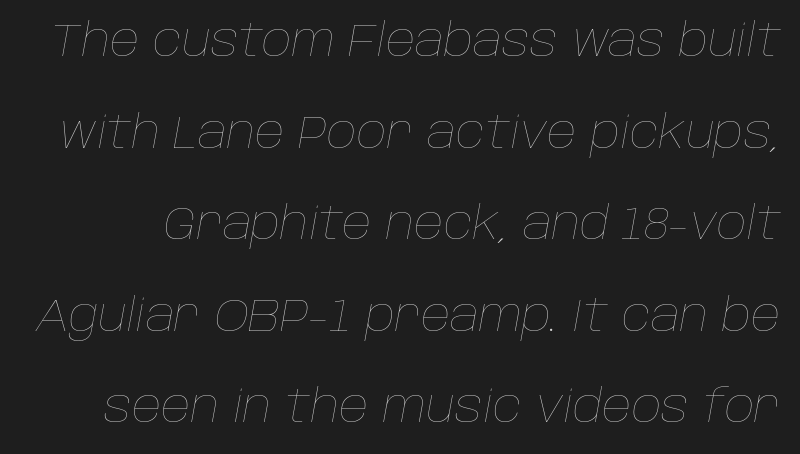
The image shows 46 px thin type, italic (leaning right); set loose line spacing (1.99x), normal letter spacing, not underlined; low stroke contrast and a large x-height.
